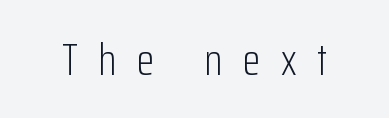
Q: Is the text bold? A: No.
Q: Is the text italic (slanted)? A: No, it is upright.
Q: Is the typeface a serif or a sans-serif typeface? A: Sans-serif.
Q: Is the text underlined? A: No.
Q: Is the spacing between letters normal or unusually wide? A: Unusually wide.
Q: Width (condensed, normal, or wide)? A: Condensed.
Q: Stroke contrast? A: Low.
Q: x-height? A: Medium.
Q: Monospaced? A: No.
